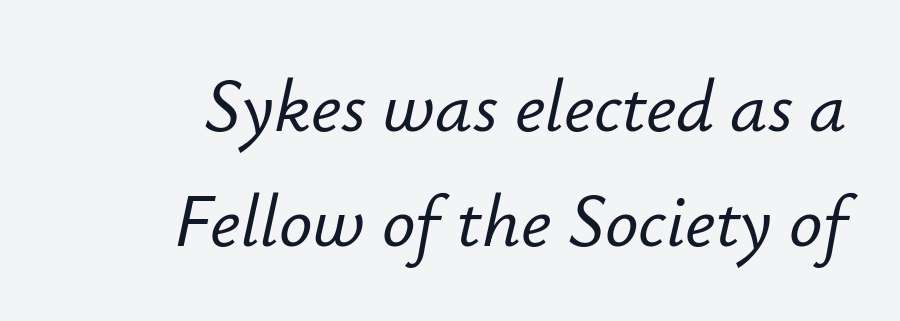
Q: Is the text italic (slanted)? A: Yes, it leans right by about 12 degrees.
Q: Is the text underlined? A: No.
Q: How is the paragraph aligned? A: Right-aligned.
Q: Is the spacing between letters normal or unusually wide? A: Normal.
Q: Is the spacing between lines tight, normal or loose? A: Normal.
Q: Width (condensed, normal, or wide)? A: Normal.
Q: Stroke contrast? A: Low.
Q: x-height? A: Small.
Q: Monospaced? A: No.
